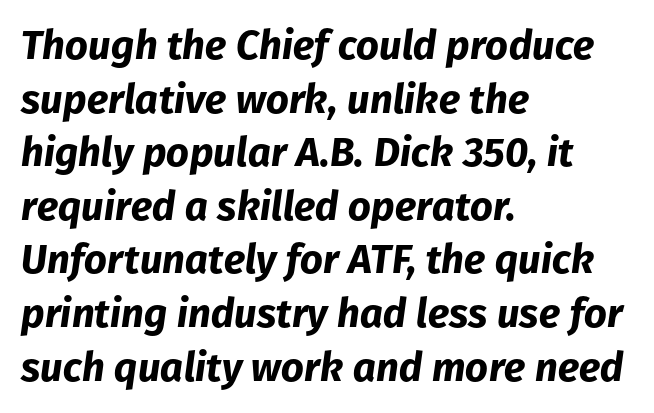
{"italic": "yes", "lean": "right", "slant_degrees": 8, "bold": "yes", "weight": "bold", "width": "normal", "stroke_contrast": "low", "x_height": "medium", "monospaced": "no", "underline": "no", "align": "left", "line_spacing": "normal", "line_spacing_ratio": 1.34, "letter_spacing": "normal", "letter_spacing_em": 0.0, "glyph_px": 40}
